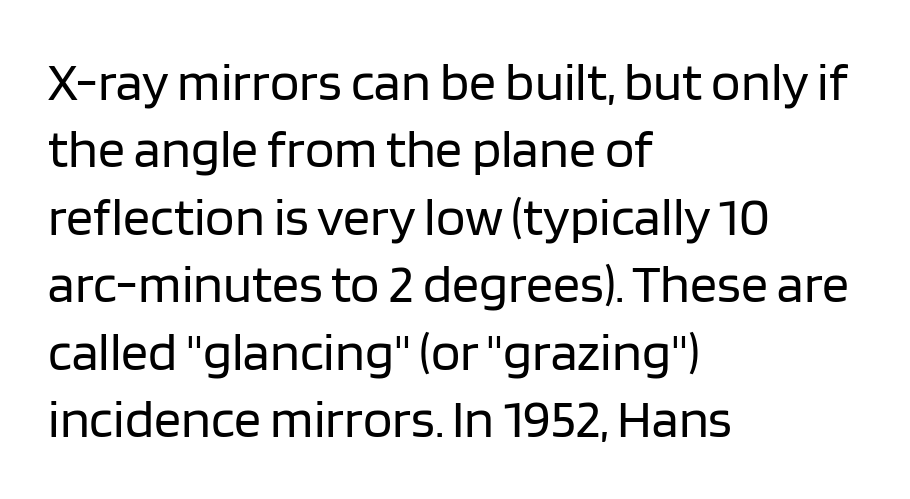
Q: Is the text bold? A: No.
Q: Is the text italic (slanted)? A: No, it is upright.
Q: Is the typeface a serif or a sans-serif typeface? A: Sans-serif.
Q: Is the text underlined? A: No.
Q: How is the paragraph aligned? A: Left-aligned.
Q: Is the spacing between letters normal or unusually wide? A: Normal.
Q: Is the spacing between lines tight, normal or loose? A: Normal.
Q: Width (condensed, normal, or wide)? A: Normal.
Q: Stroke contrast? A: Low.
Q: x-height? A: Large.
Q: Monospaced? A: No.
